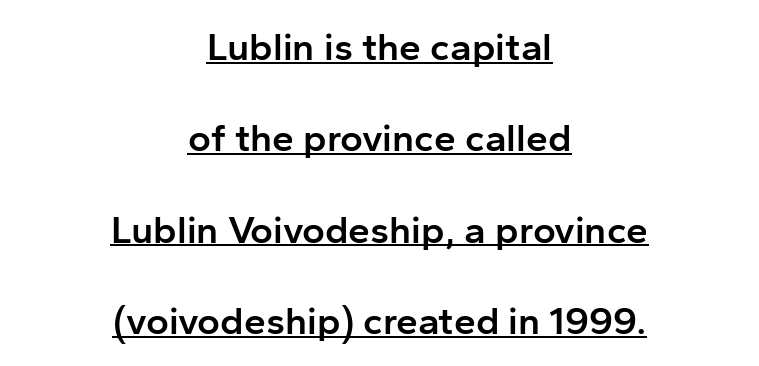
The image shows 39 px semibold sans-serif type, upright; set centered, loose line spacing (2.34x), normal letter spacing, underlined; low stroke contrast and a medium x-height.
